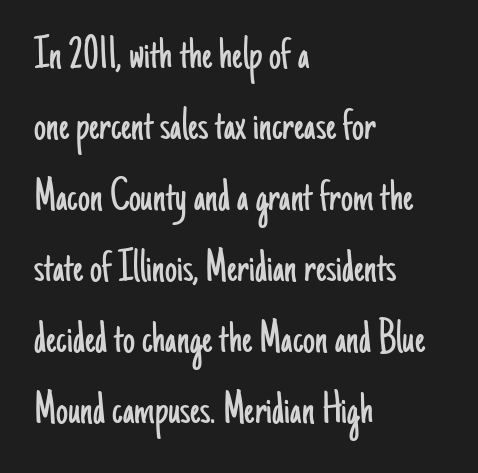
The image shows 48 px light, condensed sans-serif type, upright; set left-aligned, normal line spacing (1.48x), normal letter spacing, not underlined; low stroke contrast and a small x-height.
